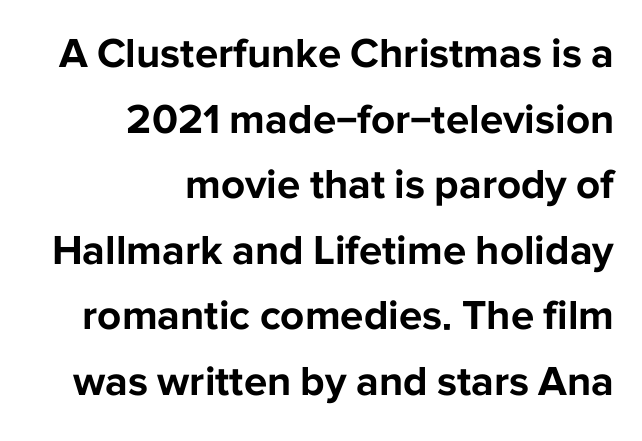
The image shows 42 px bold sans-serif type, upright; set right-aligned, normal line spacing (1.56x), normal letter spacing, not underlined; low stroke contrast and a medium x-height.
